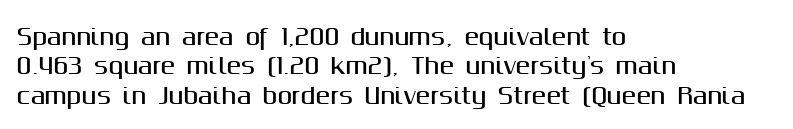
The image shows 22 px text type, upright; set left-aligned, normal line spacing (1.33x), normal letter spacing, not underlined.
